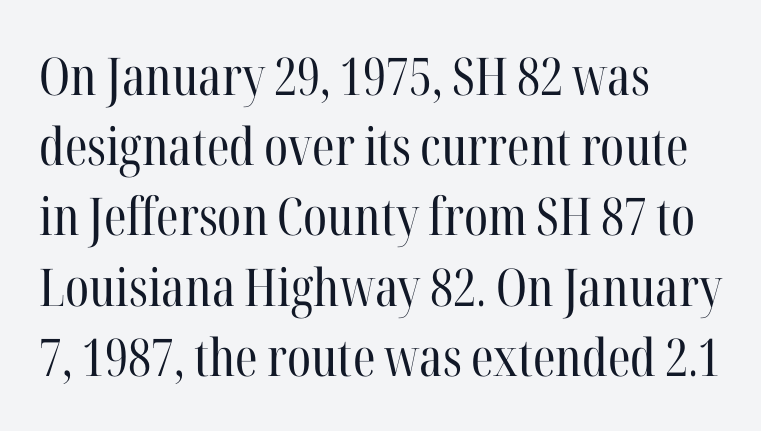
Q: Is the text bold? A: No.
Q: Is the text italic (slanted)? A: No, it is upright.
Q: Is the typeface a serif or a sans-serif typeface? A: Serif.
Q: Is the text underlined? A: No.
Q: How is the paragraph aligned? A: Left-aligned.
Q: Is the spacing between letters normal or unusually wide? A: Normal.
Q: Is the spacing between lines tight, normal or loose? A: Normal.
Q: Width (condensed, normal, or wide)? A: Condensed.
Q: Stroke contrast? A: High.
Q: x-height? A: Medium.
Q: Monospaced? A: No.
